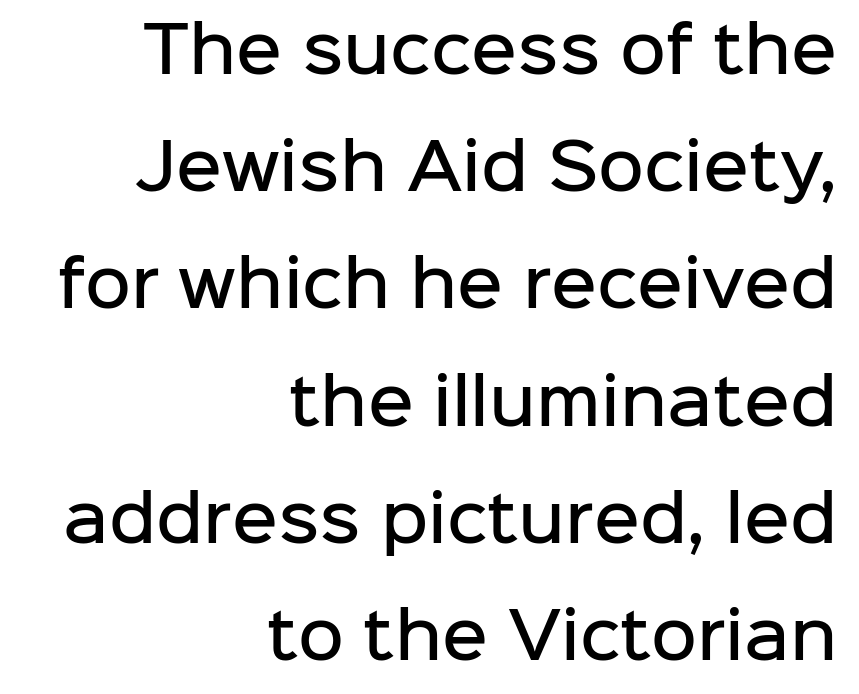
Q: Is the text bold? A: Semi-bold.
Q: Is the text italic (slanted)? A: No, it is upright.
Q: Is the typeface a serif or a sans-serif typeface? A: Sans-serif.
Q: Is the text underlined? A: No.
Q: How is the paragraph aligned? A: Right-aligned.
Q: Is the spacing between letters normal or unusually wide? A: Normal.
Q: Width (condensed, normal, or wide)? A: Normal.
Q: Stroke contrast? A: Low.
Q: x-height? A: Medium.
Q: Monospaced? A: No.
